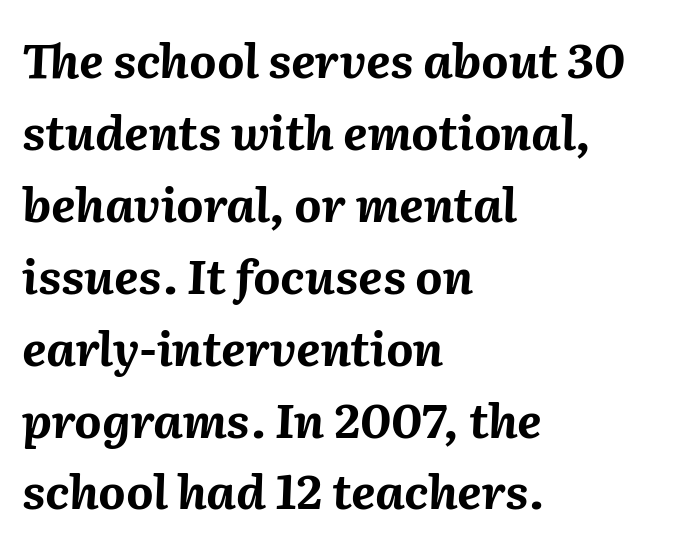
Q: Is the text bold? A: Yes.
Q: Is the text italic (slanted)? A: Yes, it leans right by about 2 degrees.
Q: Is the text underlined? A: No.
Q: How is the paragraph aligned? A: Left-aligned.
Q: Is the spacing between letters normal or unusually wide? A: Normal.
Q: Is the spacing between lines tight, normal or loose? A: Normal.
Q: Width (condensed, normal, or wide)? A: Normal.
Q: Stroke contrast? A: Medium.
Q: x-height? A: Medium.
Q: Monospaced? A: No.
